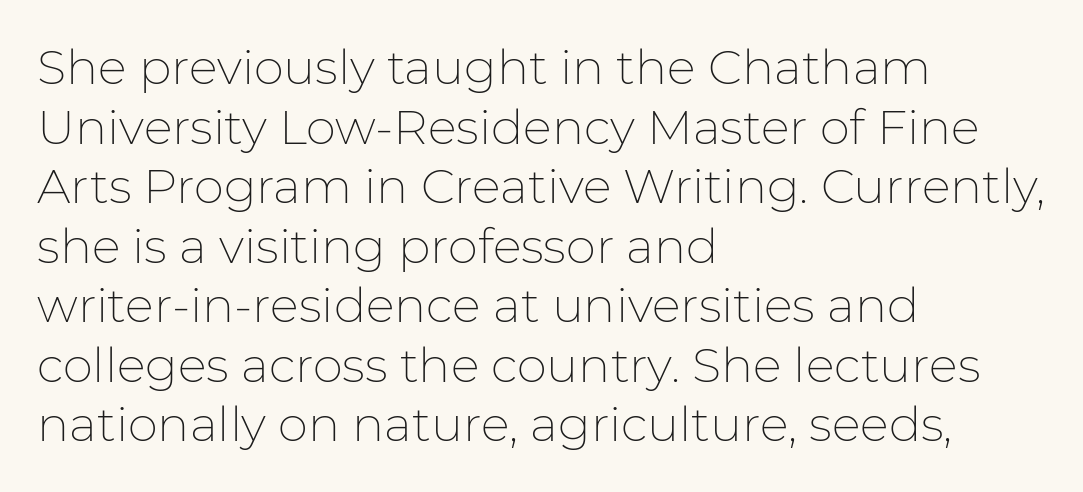
The image shows 48 px thin sans-serif type, upright; set left-aligned, line spacing 1.24x, normal letter spacing, not underlined; low stroke contrast and a medium x-height.
